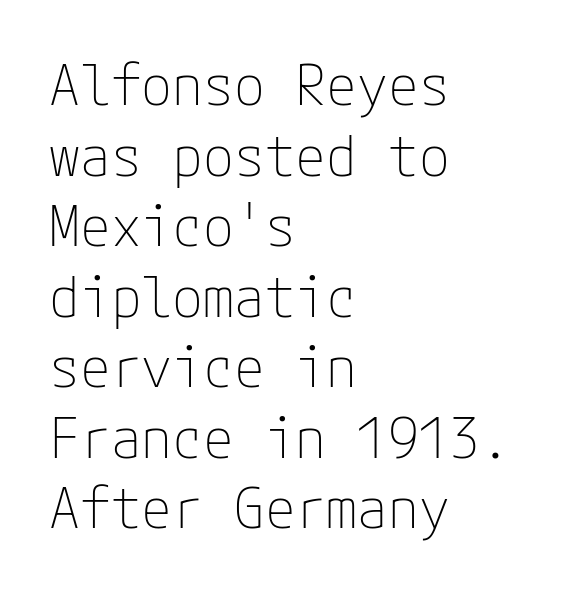
Stroke mass is kept to a normal reading level or below. Inter-character spacing is left at the font's built-in metrics. Caption: multi-line text, flush left, ragged right. Vertical spacing — default.
